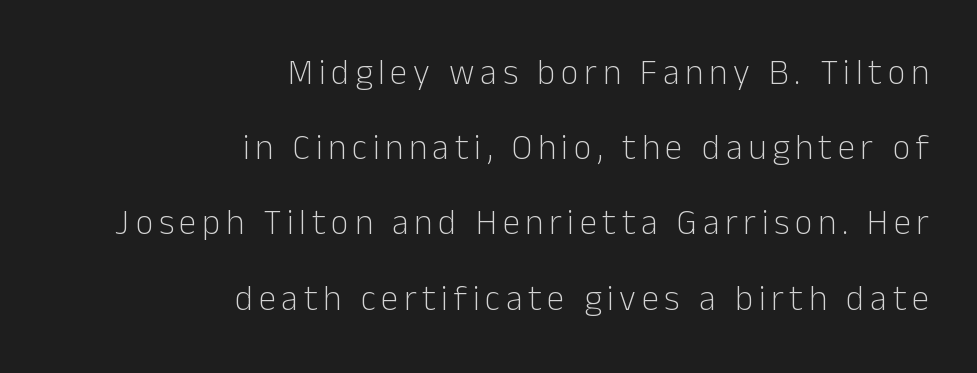
The image shows 35 px light sans-serif type, upright; set right-aligned, loose line spacing (2.15x), not underlined; low stroke contrast and a medium x-height.
